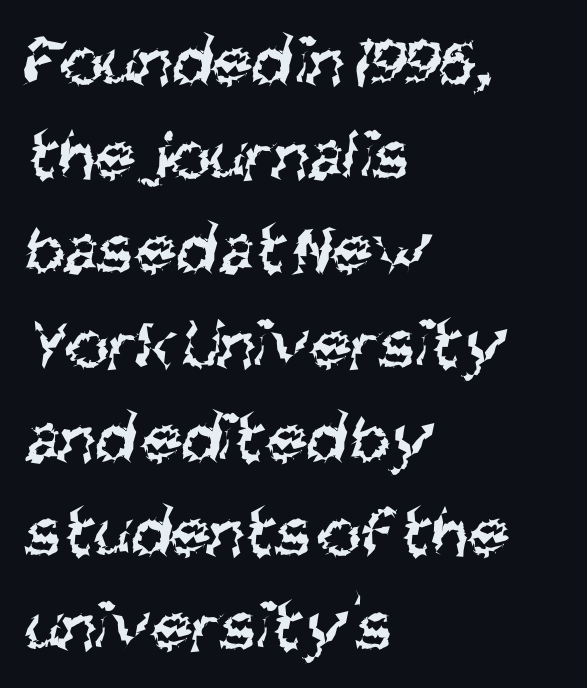
{"serif": "no", "bold": "no", "weight": "regular", "width": "condensed", "stroke_contrast": "medium", "x_height": "large", "monospaced": "no", "underline": "no", "align": "left", "line_spacing": "normal", "line_spacing_ratio": 1.29, "letter_spacing": "normal", "letter_spacing_em": 0.0, "glyph_px": 73}
